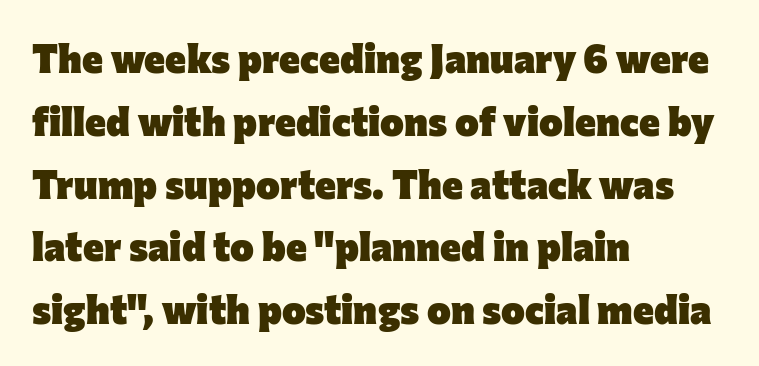
Heavy, bold letterforms. A student would call this left alignment; a typographer would say flush left, rag right. Check under the words: just untouched page. The typeface chosen for these lines omits serifs. A typesetter would call this proportional, since set widths differ per character.
